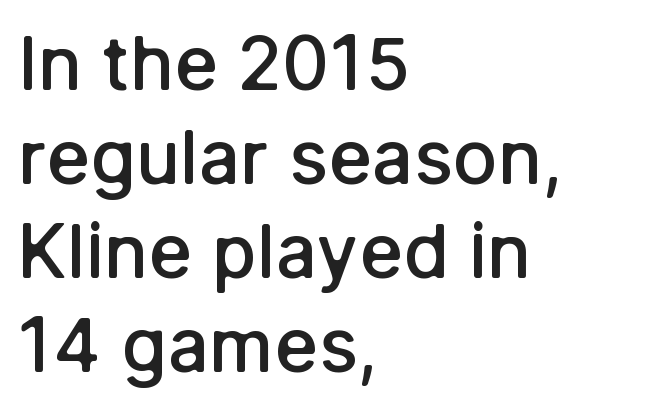
The image shows 74 px semibold sans-serif type, upright; set left-aligned, normal line spacing (1.27x), normal letter spacing, not underlined; low stroke contrast and a medium x-height.
